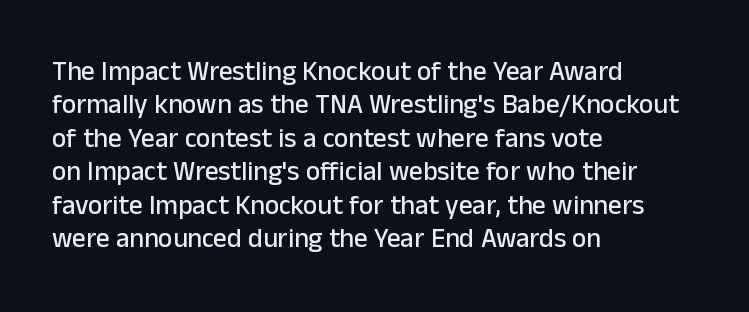
{"italic": "no", "underline": "no", "align": "left", "line_spacing_ratio": 1.24, "letter_spacing": "normal", "letter_spacing_em": 0.0, "glyph_px": 27}
